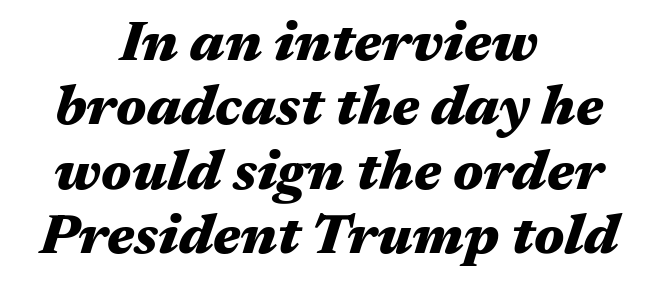
{"italic": "yes", "lean": "right", "slant_degrees": 17, "bold": "yes", "weight": "heavy", "width": "wide", "stroke_contrast": "medium", "x_height": "medium", "monospaced": "no", "underline": "no", "align": "center", "line_spacing": "tight", "line_spacing_ratio": 1.15, "letter_spacing": "normal", "letter_spacing_em": 0.0, "glyph_px": 56}
